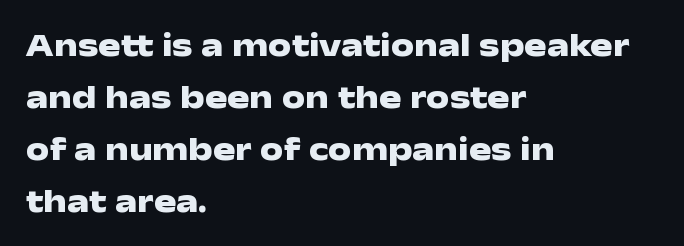
{"serif": "no", "italic": "no", "bold": "yes", "weight": "heavy", "width": "wide", "stroke_contrast": "low", "x_height": "medium", "monospaced": "no", "underline": "no", "align": "left", "line_spacing": "normal", "line_spacing_ratio": 1.58, "letter_spacing": "normal", "letter_spacing_em": 0.0, "glyph_px": 33}
